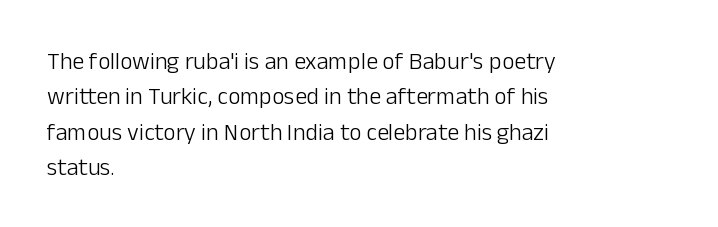
Tracking value appears to be zero — textbook default spacing. Posture: straight, roman, zero tilt. Leftover space on each line is placed entirely after the last word. This is not heavy type; no bold has been used.
